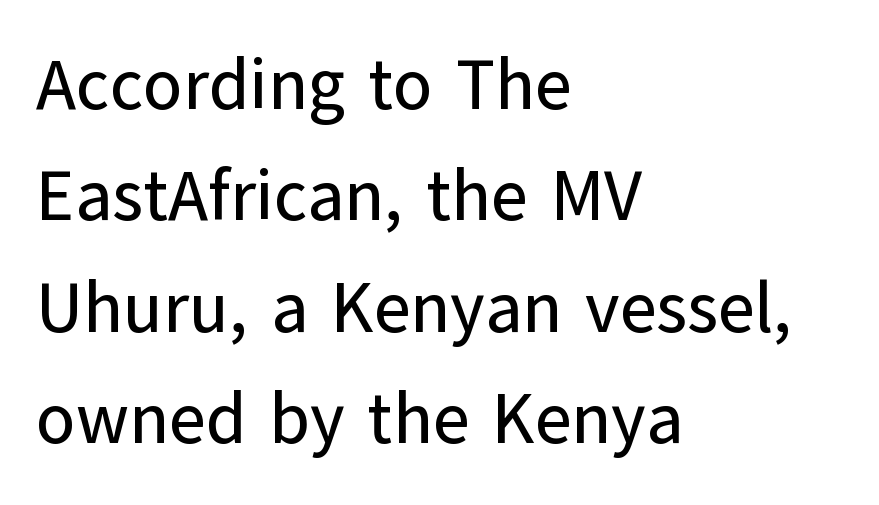
{"serif": "no", "italic": "no", "width": "normal", "stroke_contrast": "low", "x_height": "medium", "monospaced": "no", "underline": "no", "align": "left", "line_spacing": "normal", "line_spacing_ratio": 1.57, "letter_spacing": "normal", "letter_spacing_em": 0.0, "glyph_px": 71}
